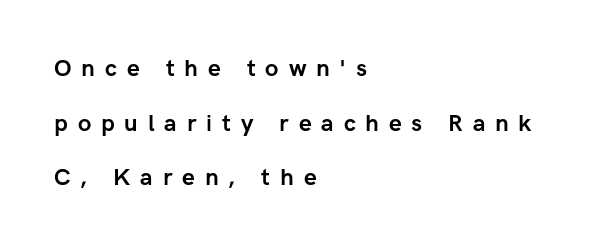
{"italic": "no", "bold": "yes", "underline": "no", "align": "left", "line_spacing": "loose", "line_spacing_ratio": 2.38, "letter_spacing": "wide", "letter_spacing_em": 0.43, "glyph_px": 23}
